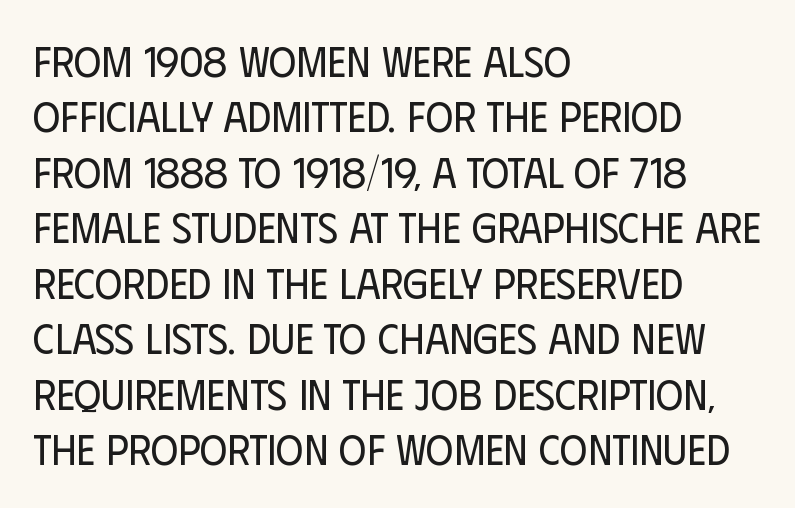
{"serif": "no", "italic": "no", "bold": "no", "weight": "regular", "width": "condensed", "stroke_contrast": "low", "x_height": "large", "monospaced": "no", "underline": "no", "align": "left", "line_spacing": "normal", "line_spacing_ratio": 1.32, "letter_spacing": "normal", "letter_spacing_em": 0.0, "glyph_px": 42}
